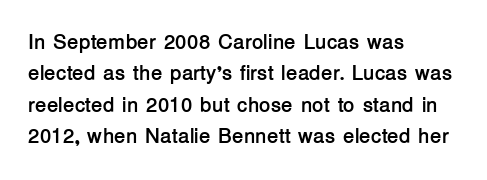
The image shows 21 px bold type, upright; set left-aligned, normal line spacing (1.49x), normal letter spacing, not underlined.
